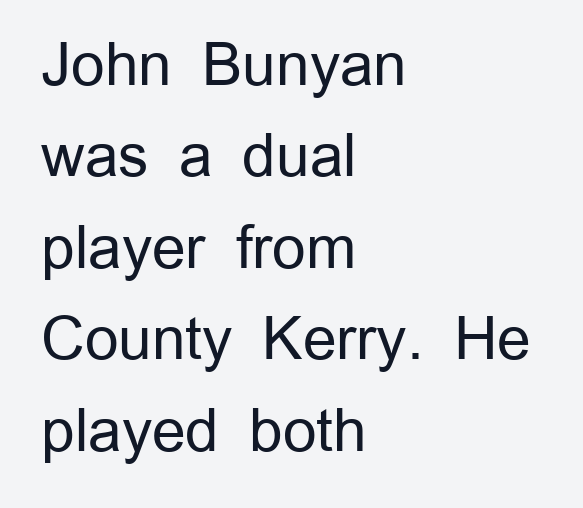
Q: Is the text bold? A: No.
Q: Is the text italic (slanted)? A: No, it is upright.
Q: Is the typeface a serif or a sans-serif typeface? A: Sans-serif.
Q: Is the text underlined? A: No.
Q: How is the paragraph aligned? A: Left-aligned.
Q: Is the spacing between letters normal or unusually wide? A: Normal.
Q: Is the spacing between lines tight, normal or loose? A: Normal.
Q: Width (condensed, normal, or wide)? A: Normal.
Q: Stroke contrast? A: Low.
Q: x-height? A: Medium.
Q: Monospaced? A: No.
